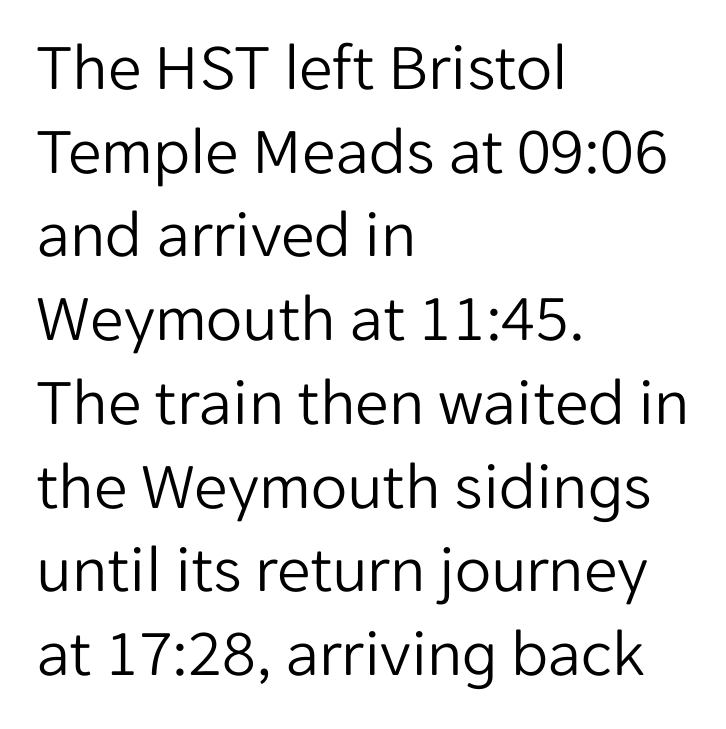
Q: Is the text bold? A: No.
Q: Is the text italic (slanted)? A: No, it is upright.
Q: Is the typeface a serif or a sans-serif typeface? A: Sans-serif.
Q: Is the text underlined? A: No.
Q: How is the paragraph aligned? A: Left-aligned.
Q: Is the spacing between letters normal or unusually wide? A: Normal.
Q: Is the spacing between lines tight, normal or loose? A: Normal.
Q: Width (condensed, normal, or wide)? A: Normal.
Q: Stroke contrast? A: Low.
Q: x-height? A: Medium.
Q: Monospaced? A: No.
